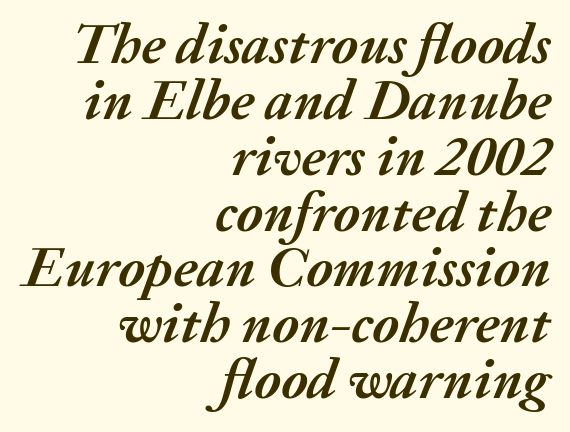
{"italic": "yes", "lean": "right", "slant_degrees": 20, "bold": "yes", "weight": "semibold", "width": "normal", "stroke_contrast": "medium", "x_height": "medium", "monospaced": "no", "underline": "no", "align": "right", "line_spacing": "tight", "line_spacing_ratio": 0.98, "letter_spacing": "normal", "letter_spacing_em": 0.0, "glyph_px": 57}
